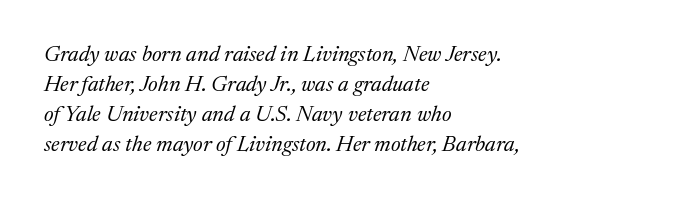
The image shows 22 px text type, italic (leaning right); set left-aligned, normal line spacing (1.36x), normal letter spacing, not underlined.
